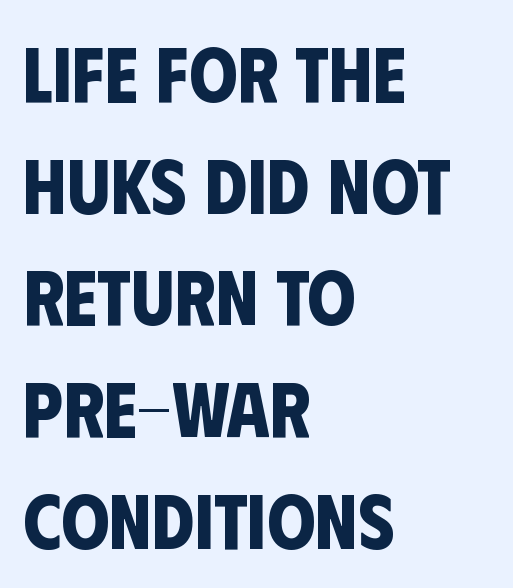
{"serif": "no", "bold": "yes", "weight": "bold", "width": "condensed", "stroke_contrast": "low", "x_height": "large", "monospaced": "no", "underline": "no", "align": "left", "line_spacing": "normal", "line_spacing_ratio": 1.45, "letter_spacing": "normal", "letter_spacing_em": 0.0, "glyph_px": 77}
